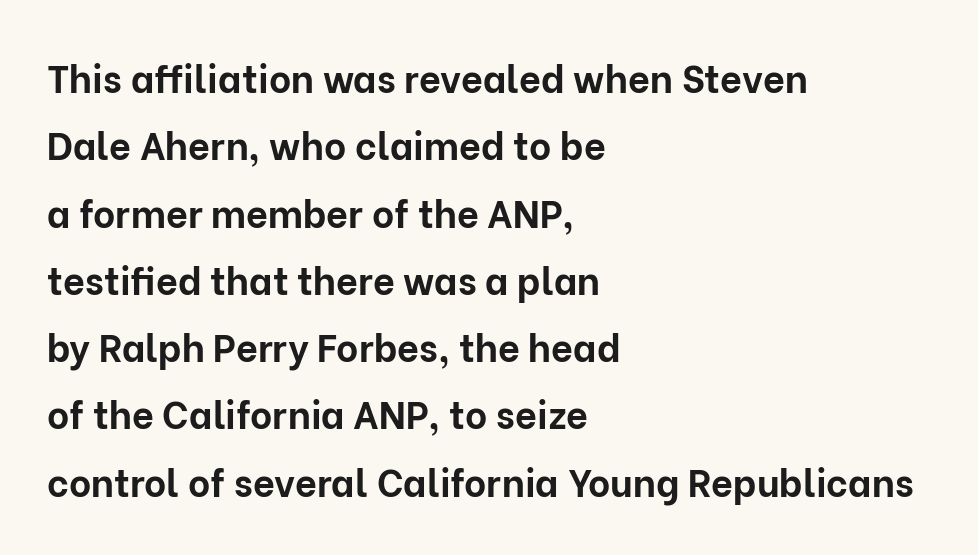
The image shows 38 px bold sans-serif type, upright; set left-aligned, line spacing 1.77x, normal letter spacing, not underlined; low stroke contrast and a medium x-height.
